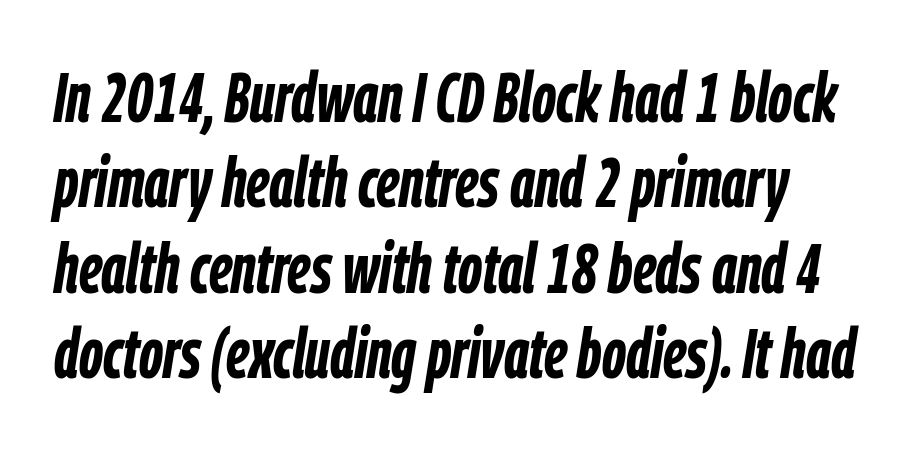
{"italic": "yes", "lean": "right", "slant_degrees": 9, "bold": "yes", "weight": "semibold", "width": "condensed", "stroke_contrast": "low", "x_height": "medium", "monospaced": "no", "underline": "no", "line_spacing_ratio": 1.22, "letter_spacing": "normal", "letter_spacing_em": 0.0, "glyph_px": 70}
